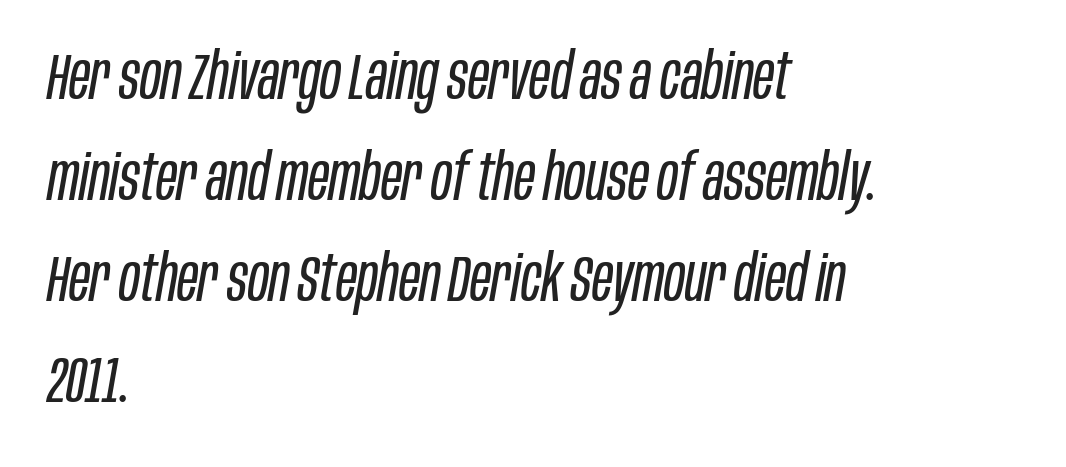
Q: Is the text bold? A: No.
Q: Is the text italic (slanted)? A: Yes, it leans right by about 10 degrees.
Q: Is the text underlined? A: No.
Q: How is the paragraph aligned? A: Left-aligned.
Q: Is the spacing between letters normal or unusually wide? A: Normal.
Q: Is the spacing between lines tight, normal or loose? A: Normal.
Q: Width (condensed, normal, or wide)? A: Condensed.
Q: Stroke contrast? A: Low.
Q: x-height? A: Large.
Q: Monospaced? A: No.
